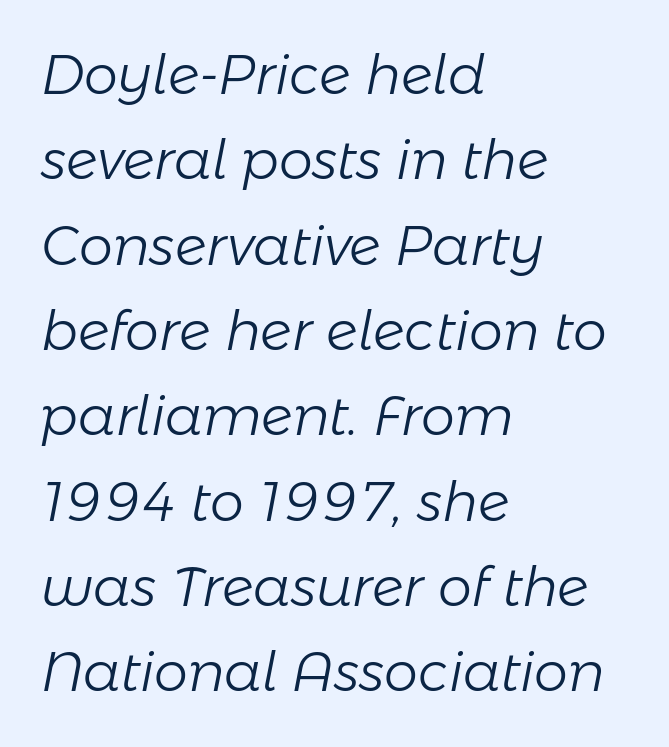
Q: Is the text bold? A: No.
Q: Is the text italic (slanted)? A: Yes, it leans right by about 11 degrees.
Q: Is the text underlined? A: No.
Q: How is the paragraph aligned? A: Left-aligned.
Q: Is the spacing between letters normal or unusually wide? A: Normal.
Q: Is the spacing between lines tight, normal or loose? A: Normal.
Q: Width (condensed, normal, or wide)? A: Normal.
Q: Stroke contrast? A: Low.
Q: x-height? A: Medium.
Q: Monospaced? A: No.
